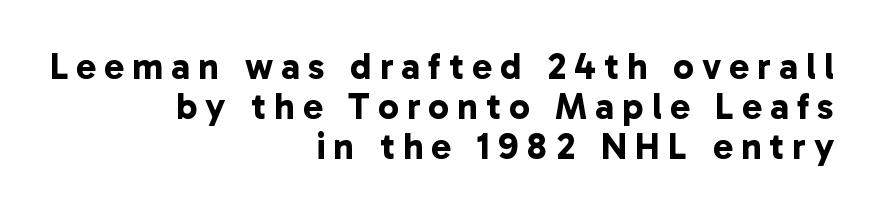
Q: Is the text bold? A: Yes.
Q: Is the typeface a serif or a sans-serif typeface? A: Sans-serif.
Q: Is the text underlined? A: No.
Q: How is the paragraph aligned? A: Right-aligned.
Q: Is the spacing between letters normal or unusually wide? A: Unusually wide.
Q: Is the spacing between lines tight, normal or loose? A: Tight.
Q: Width (condensed, normal, or wide)? A: Normal.
Q: Stroke contrast? A: Low.
Q: x-height? A: Medium.
Q: Monospaced? A: No.
